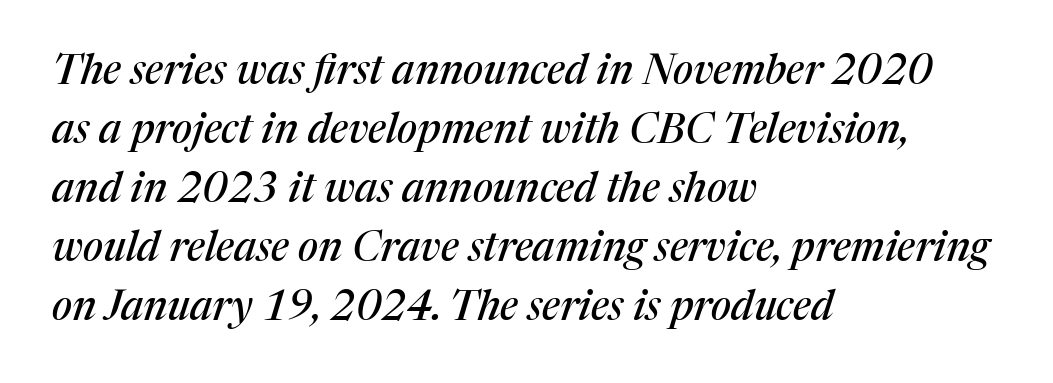
The image shows 41 px serif type, italic (leaning right); set left-aligned, normal line spacing (1.44x), normal letter spacing, not underlined; medium stroke contrast and a medium x-height.
